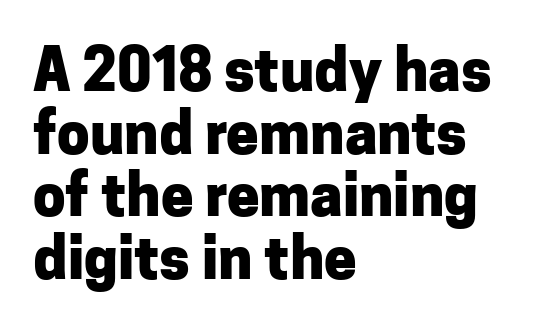
The image shows 58 px heavy sans-serif type, upright; set left-aligned, tight line spacing (1.08x), normal letter spacing, not underlined; low stroke contrast and a medium x-height.
